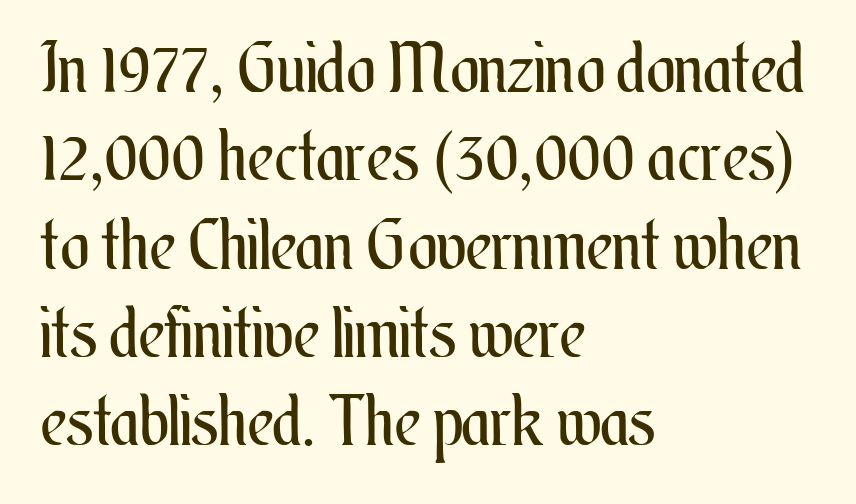
The image shows 69 px regular-weight, condensed type, upright; set left-aligned, normal line spacing (1.28x), normal letter spacing, not underlined; medium stroke contrast and a small x-height.
